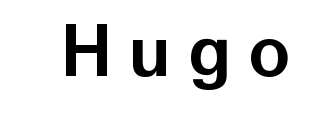
Q: Is the text bold? A: Yes.
Q: Is the text italic (slanted)? A: No, it is upright.
Q: Is the typeface a serif or a sans-serif typeface? A: Sans-serif.
Q: Is the text underlined? A: No.
Q: Is the spacing between letters normal or unusually wide? A: Unusually wide.
Q: Width (condensed, normal, or wide)? A: Normal.
Q: Stroke contrast? A: Low.
Q: x-height? A: Medium.
Q: Monospaced? A: No.
